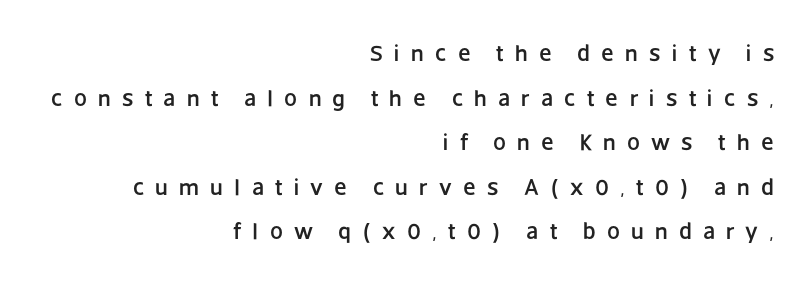
The image shows 23 px text type, upright; set right-aligned, loose line spacing (1.94x), unusually wide letter spacing (+0.49 em), not underlined.
